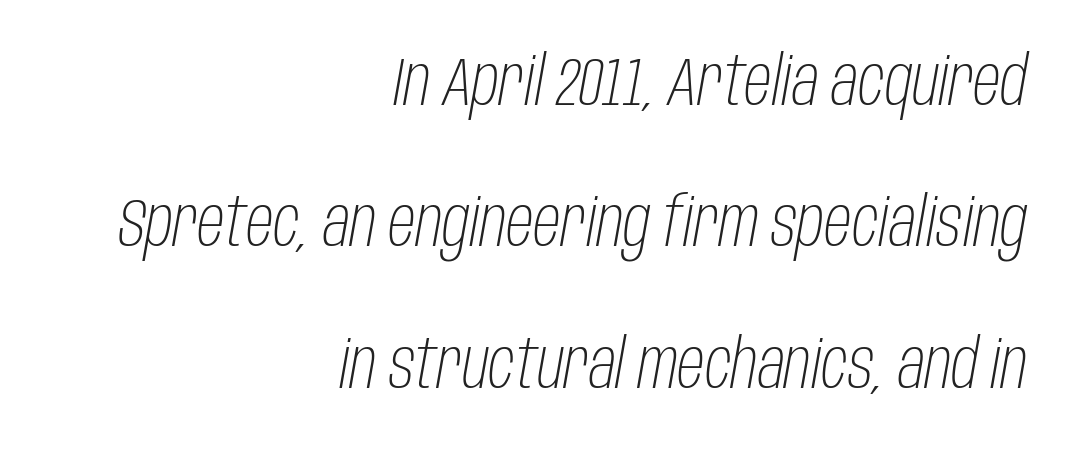
The image shows 68 px light, condensed type, italic (leaning right); set right-aligned, loose line spacing (2.08x), normal letter spacing, not underlined; low stroke contrast and a large x-height.
